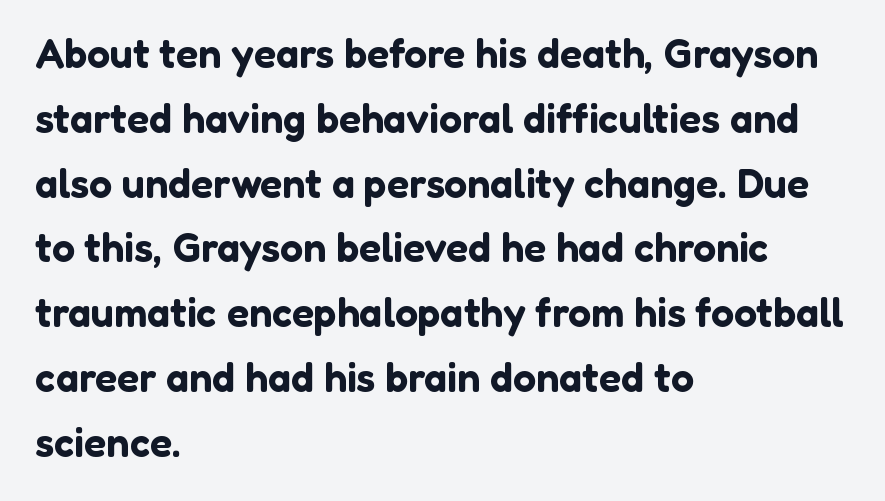
Visually the block forms a straight wall on the left and a jagged coastline on the right. Font category for this specimen: sans-serif. Unmarked baselines from the first word to the last. Notice how the stems are strictly vertical — no italics here. Looks like regular typesetting: each glyph gets only the width it needs. Between one letter and the next there's only the usual sliver of space.
